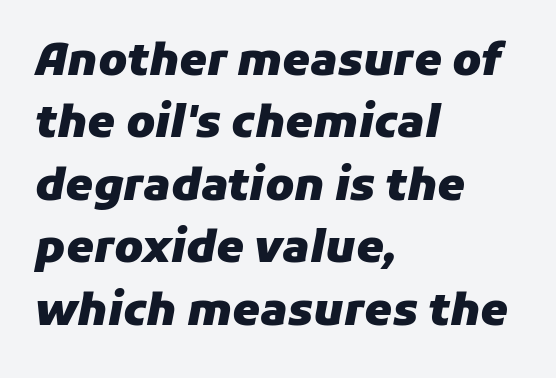
The image shows 44 px heavy type, italic (leaning right); set left-aligned, normal line spacing (1.42x), normal letter spacing, not underlined; low stroke contrast and a medium x-height.
